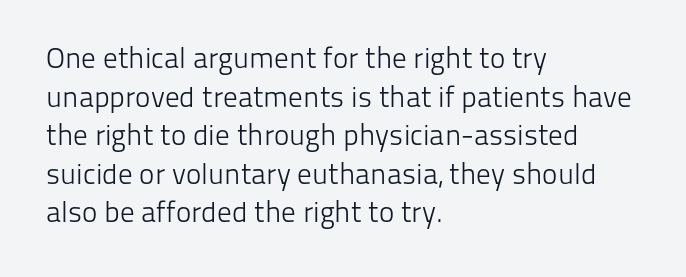
The image shows 29 px light sans-serif type, upright; set left-aligned, normal line spacing (1.33x), normal letter spacing, not underlined; low stroke contrast and a medium x-height.
